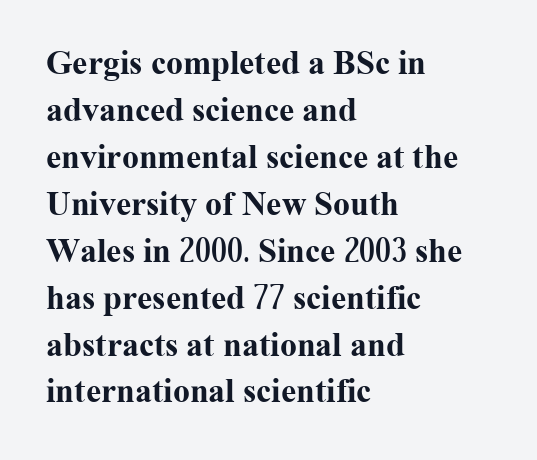
Q: Is the text bold? A: Yes.
Q: Is the text italic (slanted)? A: No, it is upright.
Q: Is the typeface a serif or a sans-serif typeface? A: Serif.
Q: Is the text underlined? A: No.
Q: How is the paragraph aligned? A: Left-aligned.
Q: Is the spacing between letters normal or unusually wide? A: Normal.
Q: Is the spacing between lines tight, normal or loose? A: Normal.
Q: Width (condensed, normal, or wide)? A: Normal.
Q: Stroke contrast? A: Medium.
Q: x-height? A: Medium.
Q: Monospaced? A: No.
